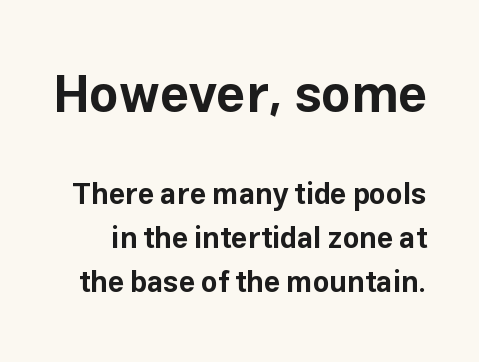
The glyphs have the mass of a bold cut. The designer went with a sans here, leaving each stem footless. Observe the ordinary spacing: letters are neighbours, not strangers. A clean baseline with only descenders dipping below it. The letters advance in unequal steps, a hallmark of proportional type.
